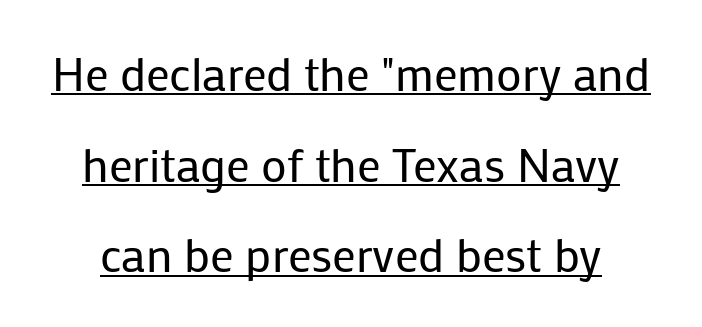
The image shows 47 px regular-weight sans-serif type, upright; set loose line spacing (1.93x), normal letter spacing, underlined; low stroke contrast and a medium x-height.
